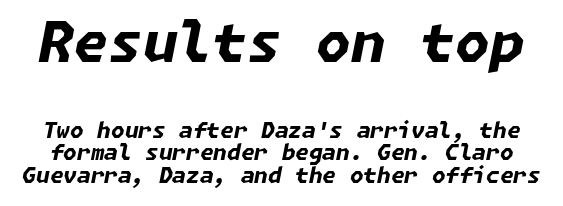
Q: Is the text bold? A: Yes.
Q: Is the text italic (slanted)? A: Yes, it leans right by about 11 degrees.
Q: Is the text underlined? A: No.
Q: Is the spacing between letters normal or unusually wide? A: Normal.
Q: Is the spacing between lines tight, normal or loose? A: Tight.
Q: Which block of text is set in a larger size, the first (top) or the second (bottom)? A: The first (top) one.
Q: Width (condensed, normal, or wide)? A: Normal.
Q: Stroke contrast? A: Low.
Q: x-height? A: Medium.
